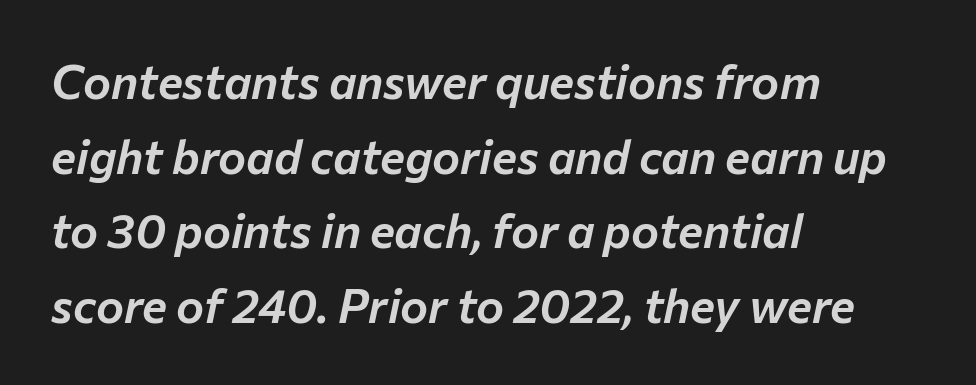
The image shows 47 px text type, italic (leaning right); set left-aligned, normal line spacing (1.59x), normal letter spacing, not underlined; low stroke contrast and a medium x-height.
